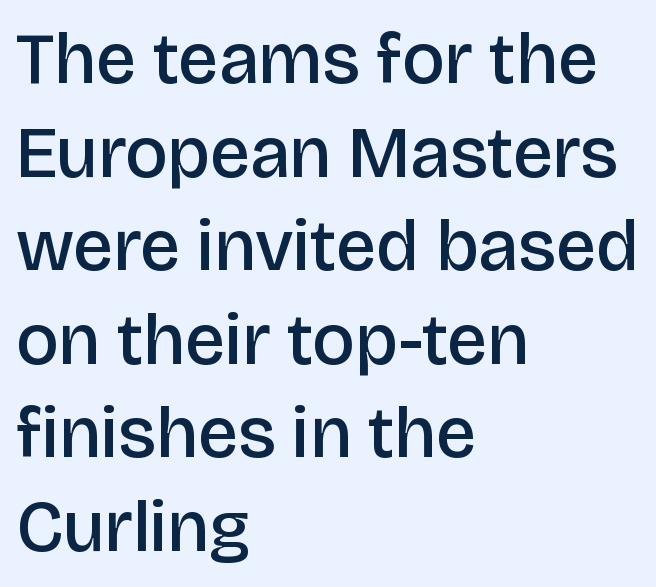
Q: Is the text bold? A: Semi-bold.
Q: Is the text italic (slanted)? A: No, it is upright.
Q: Is the typeface a serif or a sans-serif typeface? A: Sans-serif.
Q: Is the text underlined? A: No.
Q: How is the paragraph aligned? A: Left-aligned.
Q: Is the spacing between letters normal or unusually wide? A: Normal.
Q: Is the spacing between lines tight, normal or loose? A: Normal.
Q: Width (condensed, normal, or wide)? A: Normal.
Q: Stroke contrast? A: Low.
Q: x-height? A: Large.
Q: Monospaced? A: No.
